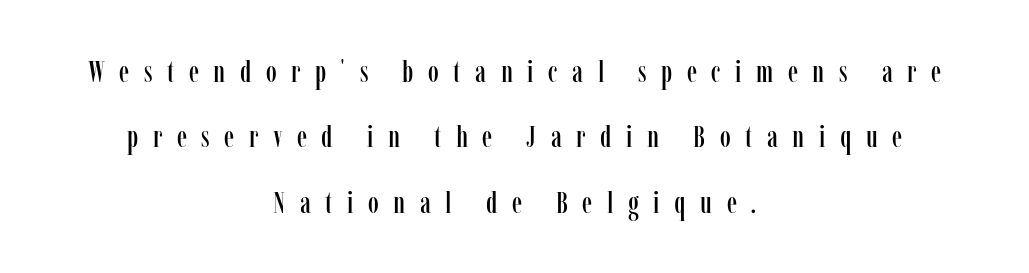
The image shows 31 px condensed serif type, upright; set centered, loose line spacing (2.11x), unusually wide letter spacing (+0.47 em), not underlined; low stroke contrast and a medium x-height.
